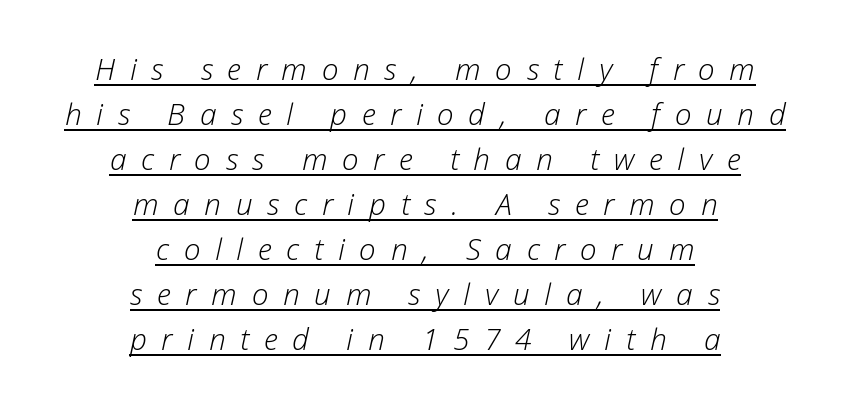
{"italic": "yes", "lean": "right", "slant_degrees": 12, "bold": "no", "weight": "light", "width": "normal", "stroke_contrast": "low", "x_height": "medium", "monospaced": "no", "underline": "yes", "align": "center", "line_spacing": "normal", "line_spacing_ratio": 1.5, "letter_spacing": "wide", "letter_spacing_em": 0.49, "glyph_px": 30}
